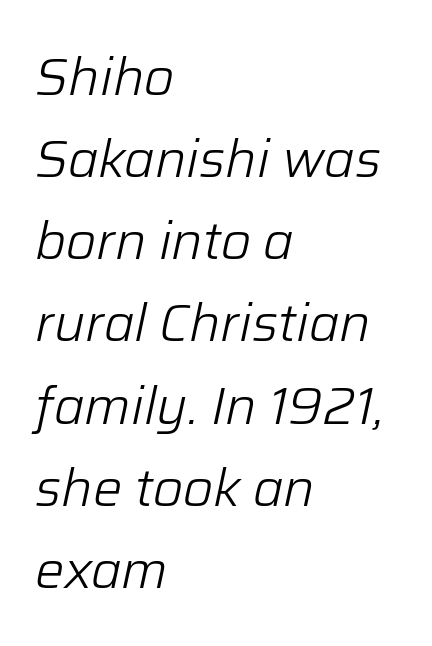
Q: Is the text bold? A: No.
Q: Is the text italic (slanted)? A: Yes, it leans right by about 12 degrees.
Q: Is the text underlined? A: No.
Q: How is the paragraph aligned? A: Left-aligned.
Q: Is the spacing between letters normal or unusually wide? A: Normal.
Q: Is the spacing between lines tight, normal or loose? A: Normal.
Q: Width (condensed, normal, or wide)? A: Normal.
Q: Stroke contrast? A: Low.
Q: x-height? A: Medium.
Q: Monospaced? A: No.
